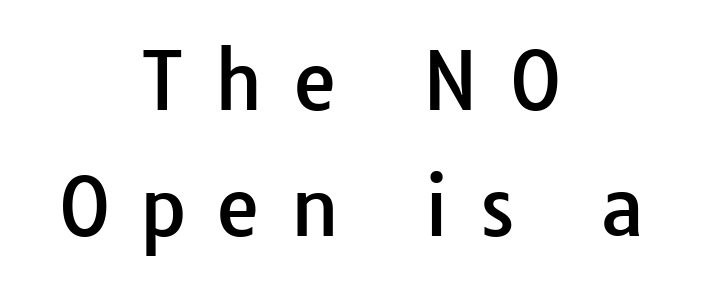
The image shows 78 px sans-serif type, upright; set centered, normal line spacing (1.61x), unusually wide letter spacing (+0.4 em), not underlined; low stroke contrast and a medium x-height.
